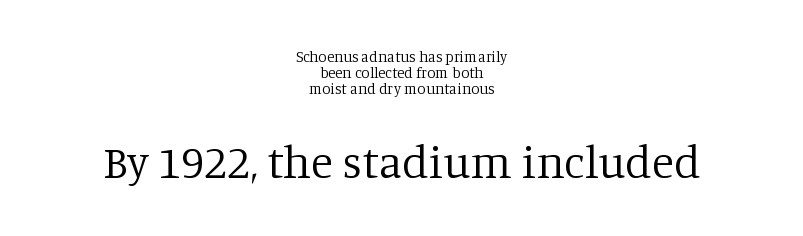
Q: Is the text bold? A: No.
Q: Is the text italic (slanted)? A: No, it is upright.
Q: Is the typeface a serif or a sans-serif typeface? A: Serif.
Q: Is the text underlined? A: No.
Q: How is the paragraph aligned? A: Centered.
Q: Is the spacing between letters normal or unusually wide? A: Normal.
Q: Is the spacing between lines tight, normal or loose? A: Tight.
Q: Which block of text is set in a larger size, the first (top) or the second (bottom)? A: The second (bottom) one.
Q: Width (condensed, normal, or wide)? A: Normal.
Q: Stroke contrast? A: Low.
Q: x-height? A: Large.
Q: Monospaced? A: No.
